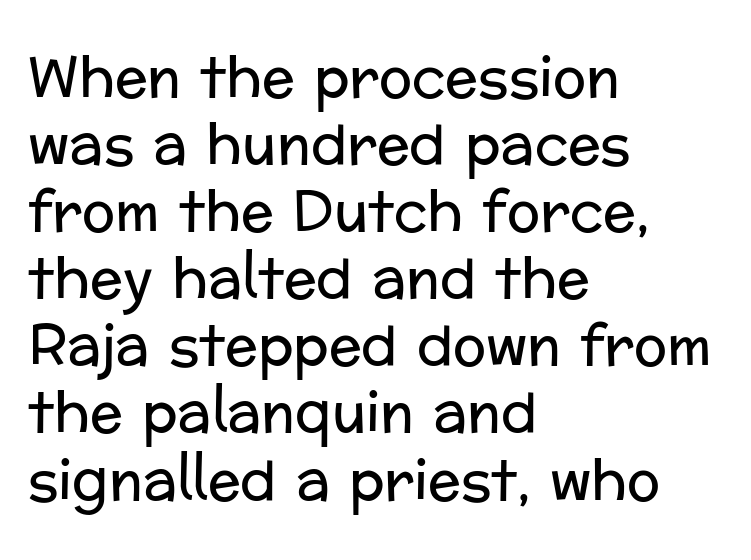
Q: Is the text bold? A: No.
Q: Is the text italic (slanted)? A: No, it is upright.
Q: Is the typeface a serif or a sans-serif typeface? A: Sans-serif.
Q: Is the text underlined? A: No.
Q: How is the paragraph aligned? A: Left-aligned.
Q: Is the spacing between letters normal or unusually wide? A: Normal.
Q: Width (condensed, normal, or wide)? A: Normal.
Q: Stroke contrast? A: Low.
Q: x-height? A: Medium.
Q: Monospaced? A: No.
